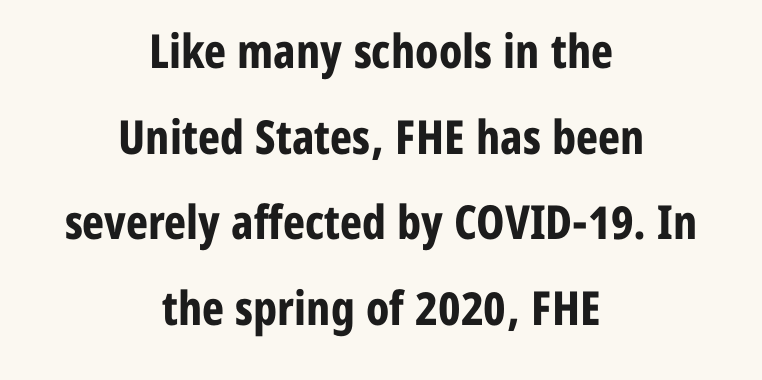
The image shows 47 px bold, condensed sans-serif type, upright; set centered, line spacing 1.82x, normal letter spacing, not underlined; low stroke contrast and a medium x-height.
